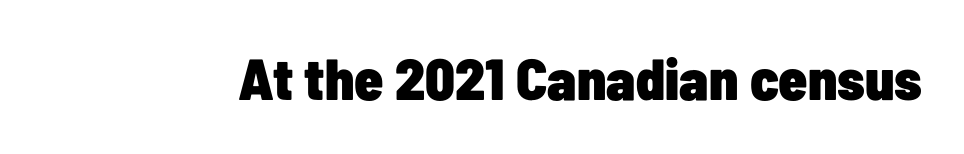
The axis of the letterforms is exactly vertical. Words appear dense and cohesive because spacing is normal. The string is rendered with underlining switched off. The font is running at its bold setting.
